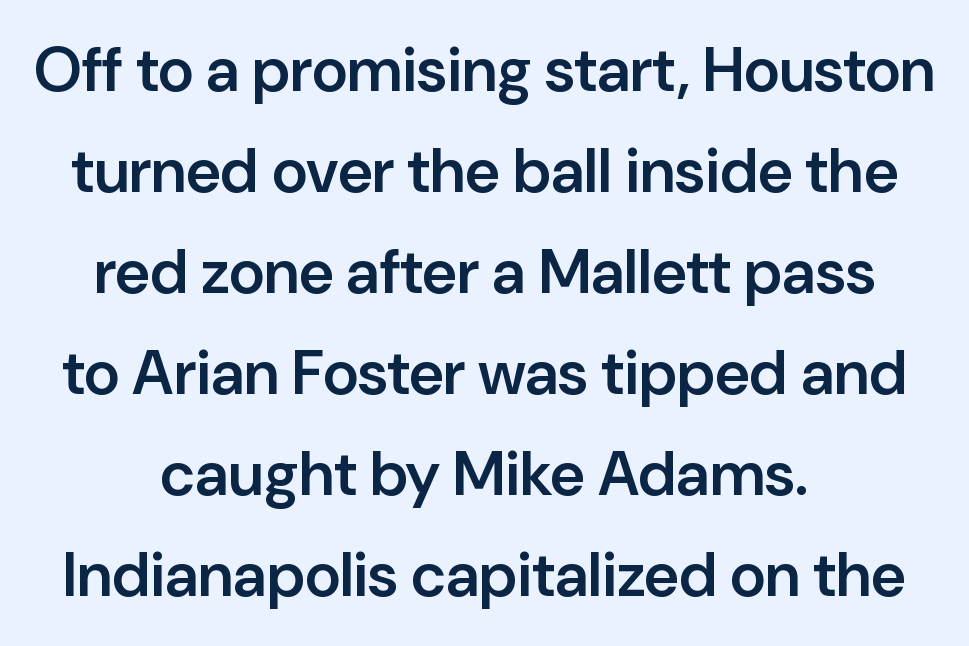
The image shows 62 px semibold sans-serif type, upright; set centered, normal line spacing (1.63x), normal letter spacing, not underlined; low stroke contrast and a medium x-height.
